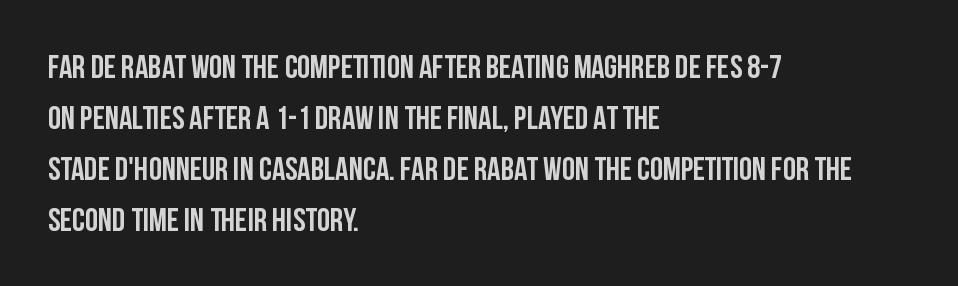
The image shows 33 px semibold, condensed sans-serif type, upright; set left-aligned, normal line spacing (1.55x), normal letter spacing, not underlined; low stroke contrast and a large x-height.
